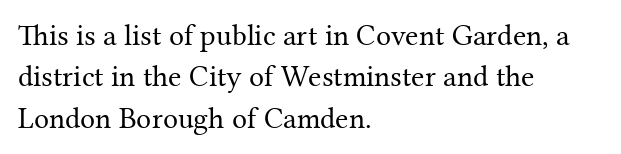
The passage shown is not underscored anywhere. The letters stand straight up with perfectly vertical stems. The setting favours the left margin, as ordinary paragraphs usually do. The letters advance in unequal steps, a hallmark of proportional type.
